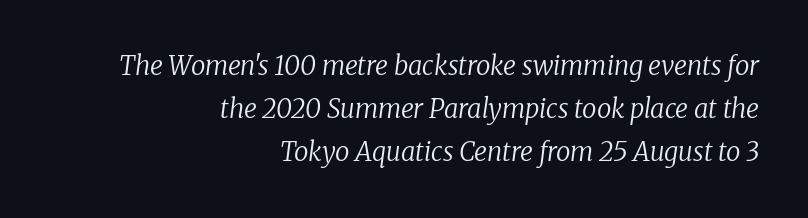
The image shows 26 px text type, italic (leaning right); set right-aligned, normal line spacing (1.65x), normal letter spacing, not underlined.
